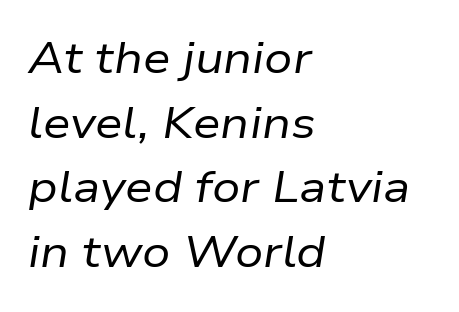
The image shows 44 px regular-weight type, italic (leaning right); set left-aligned, normal line spacing (1.47x), normal letter spacing, not underlined; low stroke contrast and a medium x-height.
